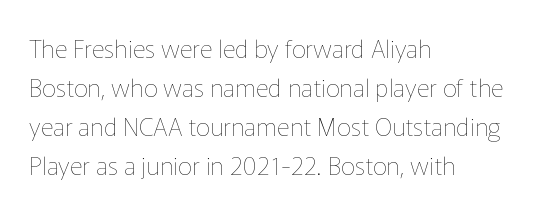
{"italic": "no", "bold": "no", "underline": "no", "align": "left", "line_spacing": "normal", "line_spacing_ratio": 1.56, "letter_spacing": "normal", "letter_spacing_em": 0.0, "glyph_px": 25}
